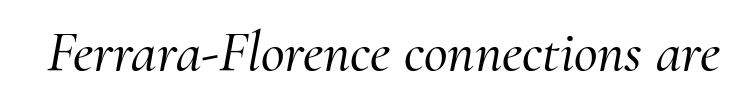
The image shows 58 px serif type, italic (leaning right); set normal letter spacing, not underlined; medium stroke contrast and a small x-height.
